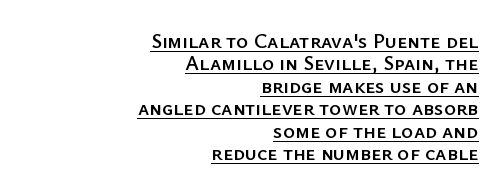
{"italic": "no", "underline": "yes", "align": "right", "line_spacing": "tight", "line_spacing_ratio": 1.07, "letter_spacing": "normal", "letter_spacing_em": 0.0, "glyph_px": 21}
